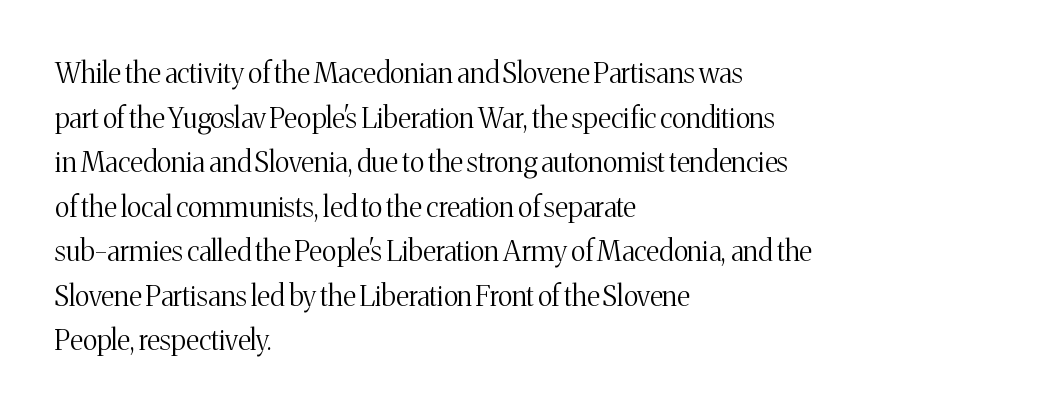
Q: Is the text bold? A: No.
Q: Is the text italic (slanted)? A: No, it is upright.
Q: Is the typeface a serif or a sans-serif typeface? A: Serif.
Q: Is the text underlined? A: No.
Q: How is the paragraph aligned? A: Left-aligned.
Q: Is the spacing between letters normal or unusually wide? A: Normal.
Q: Is the spacing between lines tight, normal or loose? A: Normal.
Q: Width (condensed, normal, or wide)? A: Normal.
Q: Stroke contrast? A: Medium.
Q: x-height? A: Medium.
Q: Monospaced? A: No.
